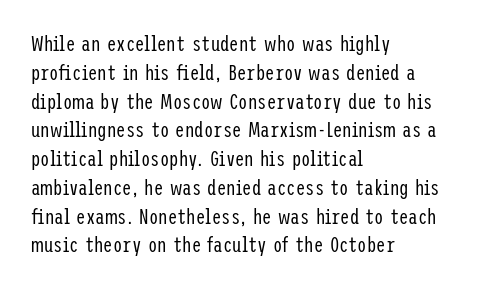
Q: Is the text bold? A: No.
Q: Is the text italic (slanted)? A: No, it is upright.
Q: Is the text underlined? A: No.
Q: How is the paragraph aligned? A: Left-aligned.
Q: Is the spacing between letters normal or unusually wide? A: Normal.
Q: Is the spacing between lines tight, normal or loose? A: Normal.
